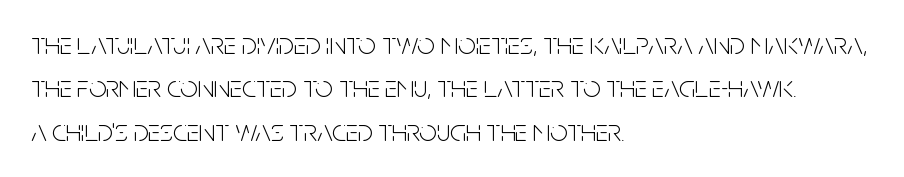
The image shows 31 px light, condensed sans-serif type, upright; set left-aligned, normal line spacing (1.4x), normal letter spacing, not underlined; low stroke contrast and a large x-height.
